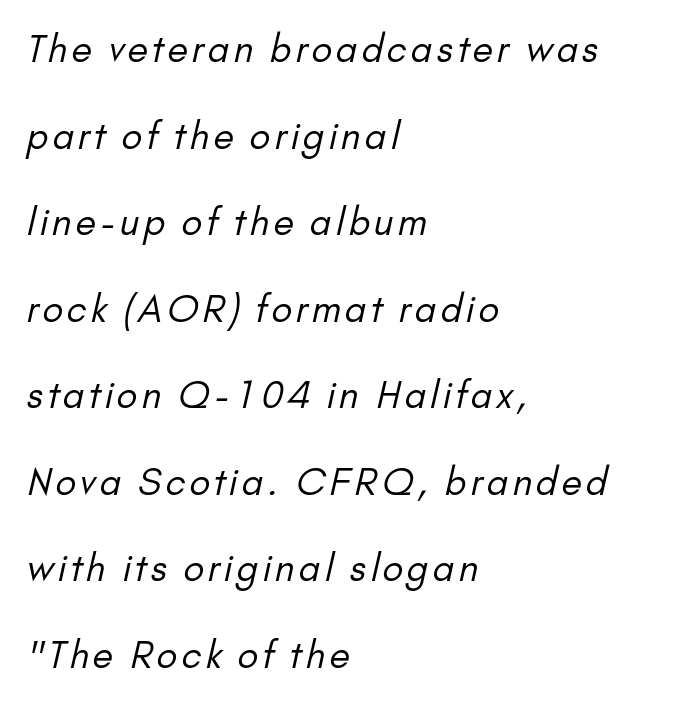
Q: Is the text bold? A: No.
Q: Is the typeface a serif or a sans-serif typeface? A: Sans-serif.
Q: Is the text underlined? A: No.
Q: How is the paragraph aligned? A: Left-aligned.
Q: Is the spacing between lines tight, normal or loose? A: Loose.
Q: Width (condensed, normal, or wide)? A: Normal.
Q: Stroke contrast? A: Low.
Q: x-height? A: Small.
Q: Monospaced? A: No.
